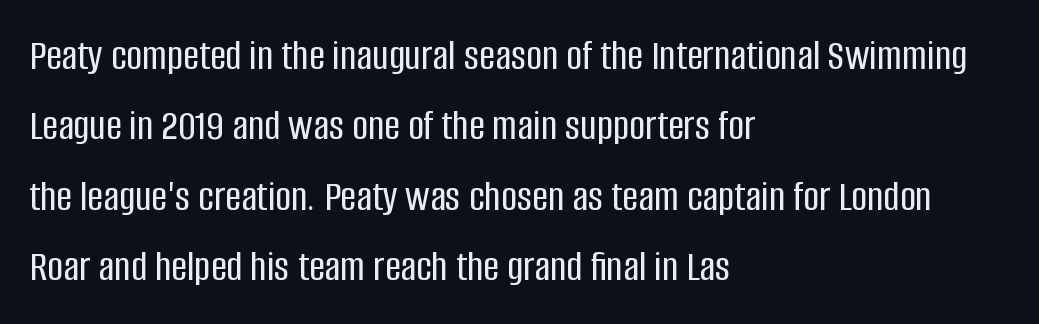
A roman cut, with each character standing at attention. Note the varied advance widths — an 'i' is clearly narrower than an 'm'. The passage is arranged the way most books set body copy — flush left. Serif or sans? Sans — the stroke terminals are bare. Here the glyphs are tracked normally, forming tight word shapes. Notice how descenders clear the ascenders below comfortably — that's standard leading.
